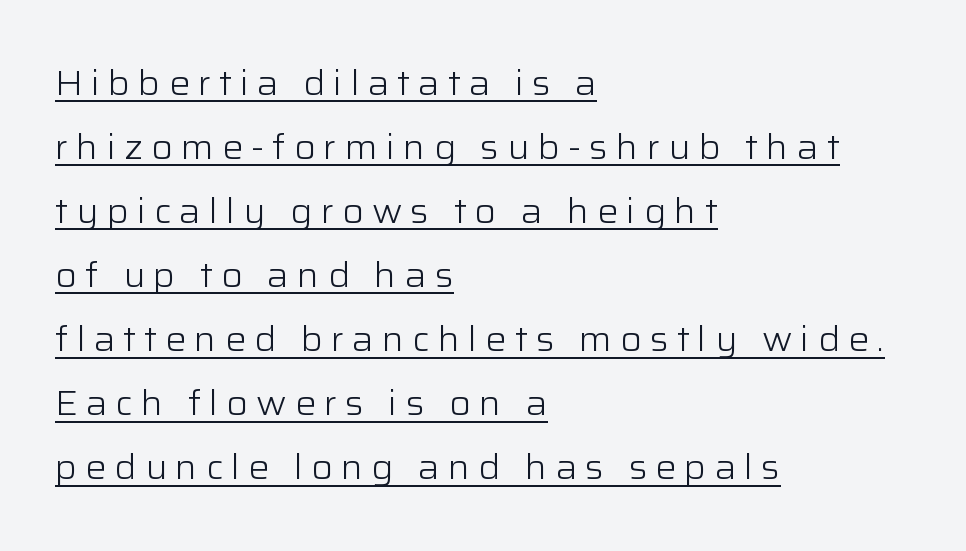
{"serif": "no", "italic": "no", "bold": "no", "weight": "light", "width": "normal", "stroke_contrast": "low", "x_height": "medium", "monospaced": "no", "underline": "yes", "align": "left", "line_spacing_ratio": 1.83, "letter_spacing": "wide", "letter_spacing_em": 0.23, "glyph_px": 35}
